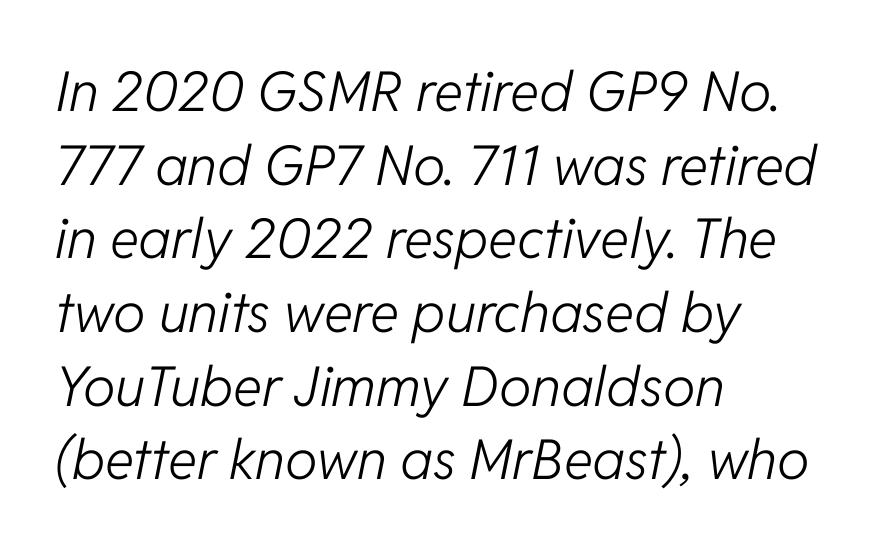
Q: Is the text bold? A: No.
Q: Is the text italic (slanted)? A: Yes, it leans right by about 11 degrees.
Q: Is the text underlined? A: No.
Q: How is the paragraph aligned? A: Left-aligned.
Q: Is the spacing between letters normal or unusually wide? A: Normal.
Q: Is the spacing between lines tight, normal or loose? A: Normal.
Q: Width (condensed, normal, or wide)? A: Normal.
Q: Stroke contrast? A: Low.
Q: x-height? A: Medium.
Q: Monospaced? A: No.
